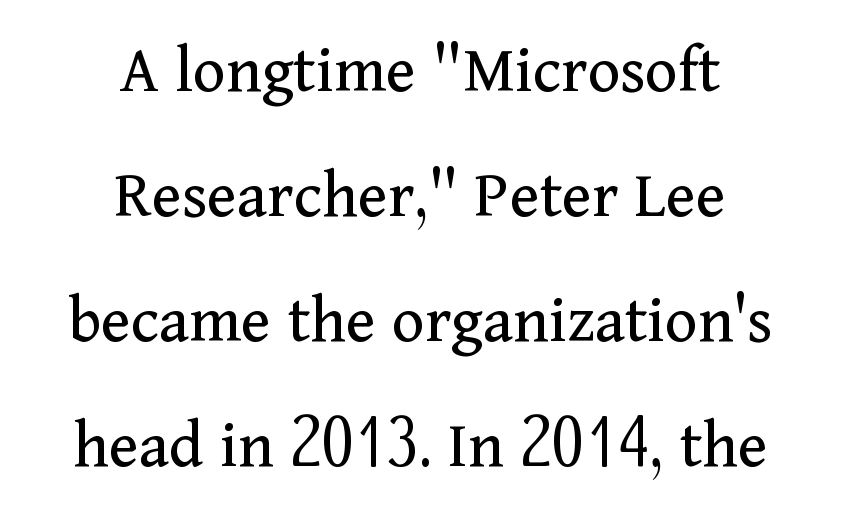
Q: Is the text bold? A: No.
Q: Is the text italic (slanted)? A: No, it is upright.
Q: Is the typeface a serif or a sans-serif typeface? A: Serif.
Q: Is the text underlined? A: No.
Q: How is the paragraph aligned? A: Centered.
Q: Is the spacing between letters normal or unusually wide? A: Normal.
Q: Width (condensed, normal, or wide)? A: Normal.
Q: Stroke contrast? A: Medium.
Q: x-height? A: Medium.
Q: Monospaced? A: No.
